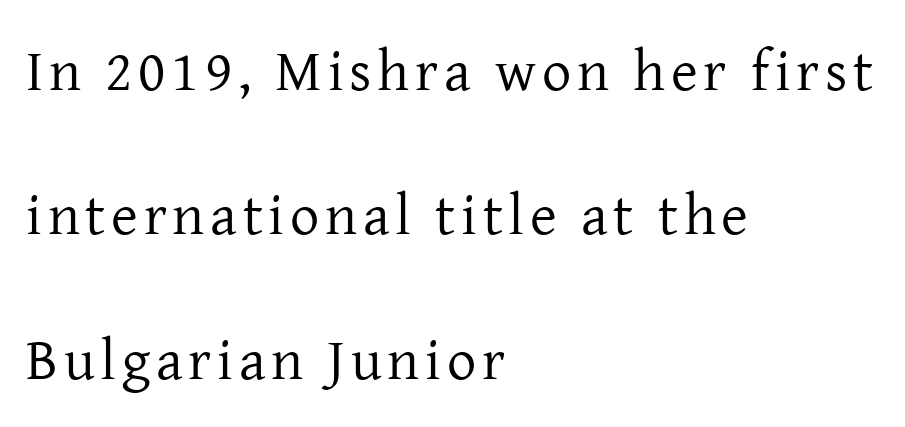
Q: Is the text bold? A: No.
Q: Is the text italic (slanted)? A: No, it is upright.
Q: Is the typeface a serif or a sans-serif typeface? A: Serif.
Q: Is the text underlined? A: No.
Q: How is the paragraph aligned? A: Left-aligned.
Q: Is the spacing between lines tight, normal or loose? A: Loose.
Q: Width (condensed, normal, or wide)? A: Normal.
Q: Stroke contrast? A: Low.
Q: x-height? A: Medium.
Q: Monospaced? A: No.
